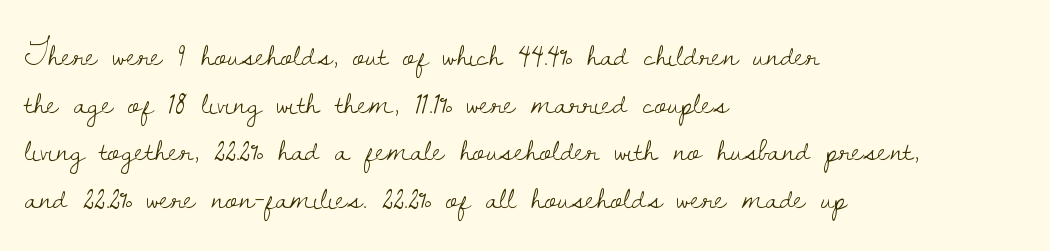
Q: Is the text bold? A: No.
Q: Is the text italic (slanted)? A: Yes.
Q: Is the typeface a serif or a sans-serif typeface? A: Serif.
Q: Is the text underlined? A: No.
Q: How is the paragraph aligned? A: Left-aligned.
Q: Is the spacing between letters normal or unusually wide? A: Normal.
Q: Is the spacing between lines tight, normal or loose? A: Normal.
Q: Width (condensed, normal, or wide)? A: Normal.
Q: Stroke contrast? A: Low.
Q: x-height? A: Small.
Q: Monospaced? A: No.
